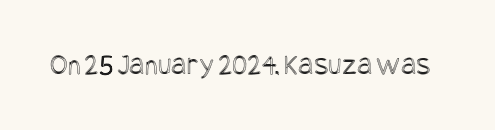
Each word holds together tightly as a unit, with standard inter-letter gaps. Descenders are the only things crossing below the line. When letters stand straight like this, we call the style roman or upright.
